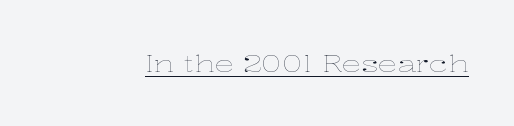
Q: Is the text bold? A: No.
Q: Is the text italic (slanted)? A: No, it is upright.
Q: Is the text underlined? A: Yes.
Q: Is the spacing between letters normal or unusually wide? A: Normal.
